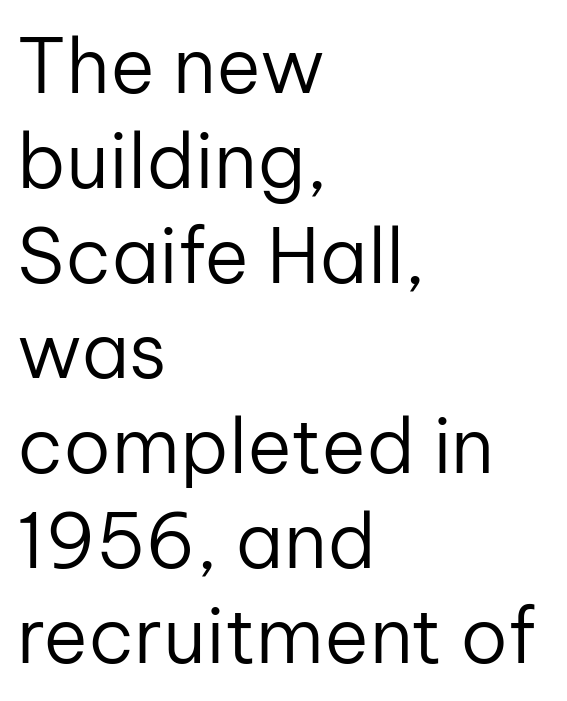
The text was rendered using a sans face with plain stroke endings. The text block is weighted toward the left margin, trailing off unevenly rightward. Note the varied advance widths — an 'i' is clearly narrower than an 'm'. You could call the tracking neutral — neither tight nor loose.
